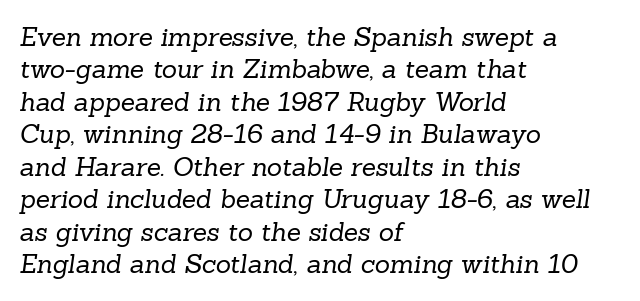
Q: Is the text bold? A: No.
Q: Is the text underlined? A: No.
Q: How is the paragraph aligned? A: Left-aligned.
Q: Is the spacing between letters normal or unusually wide? A: Normal.
Q: Is the spacing between lines tight, normal or loose? A: Normal.
